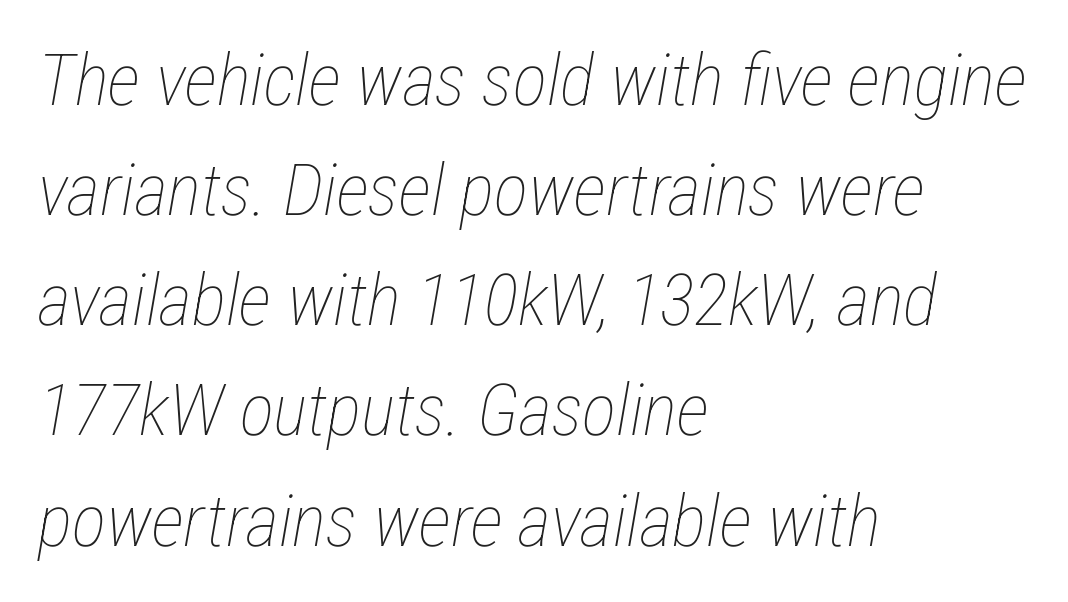
Spacing verdict: proportional, widths tailored to each character. Descenders are the only things crossing below the line. Notice how the stems are inclined rather than vertical — that's the hallmark of italics. These lines stack with their left ends in a neat column.
